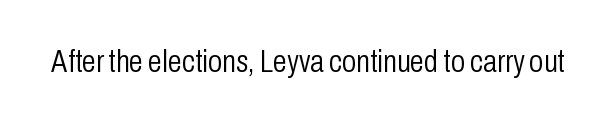
Q: Is the text bold? A: No.
Q: Is the text italic (slanted)? A: No, it is upright.
Q: Is the typeface a serif or a sans-serif typeface? A: Sans-serif.
Q: Is the text underlined? A: No.
Q: Is the spacing between letters normal or unusually wide? A: Normal.
Q: Width (condensed, normal, or wide)? A: Condensed.
Q: Stroke contrast? A: Low.
Q: x-height? A: Medium.
Q: Monospaced? A: No.
